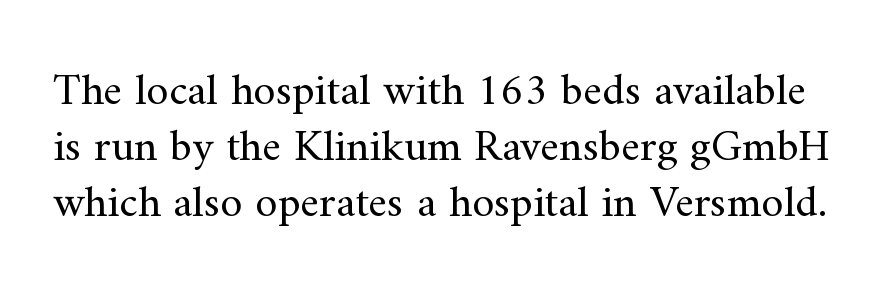
{"serif": "yes", "italic": "no", "bold": "no", "weight": "regular", "width": "normal", "stroke_contrast": "medium", "x_height": "small", "monospaced": "no", "underline": "no", "line_spacing": "normal", "line_spacing_ratio": 1.25, "letter_spacing": "normal", "letter_spacing_em": 0.0, "glyph_px": 45}
